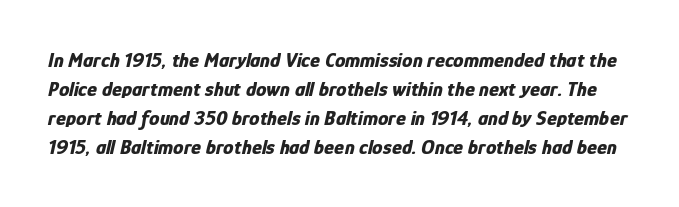
The image shows 21 px bold type, italic (leaning right); set normal line spacing (1.38x), normal letter spacing, not underlined.
